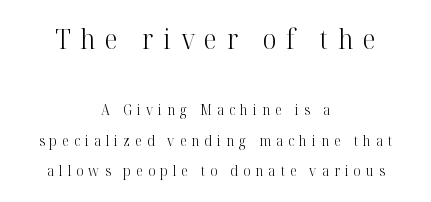
{"italic": "no", "bold": "no", "underline": "no", "align": "center", "line_spacing": "loose", "line_spacing_ratio": 2.18, "letter_spacing": "wide", "letter_spacing_em": 0.36, "larger_block": "first", "size_ratio": 1.93, "glyph_px": 27}
